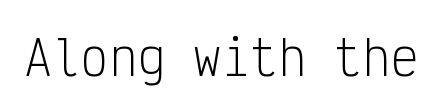
The image shows 47 px light, condensed sans-serif type, upright, monospaced; set normal letter spacing, not underlined; low stroke contrast and a medium x-height.
